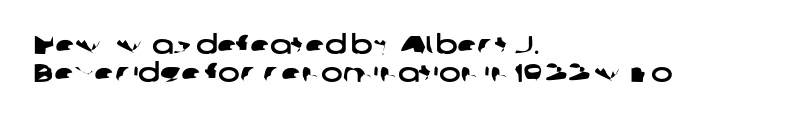
{"underline": "no", "align": "left", "line_spacing": "tight", "line_spacing_ratio": 1.06, "letter_spacing": "normal", "letter_spacing_em": 0.0, "glyph_px": 26}
